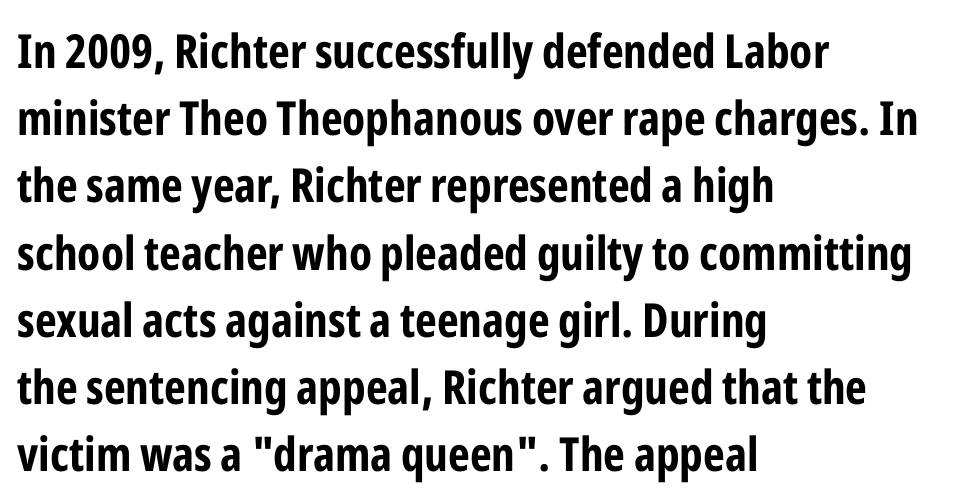
{"serif": "no", "italic": "no", "bold": "yes", "weight": "bold", "width": "condensed", "stroke_contrast": "low", "x_height": "medium", "monospaced": "no", "underline": "no", "align": "left", "line_spacing": "normal", "line_spacing_ratio": 1.43, "letter_spacing": "normal", "letter_spacing_em": 0.0, "glyph_px": 47}
